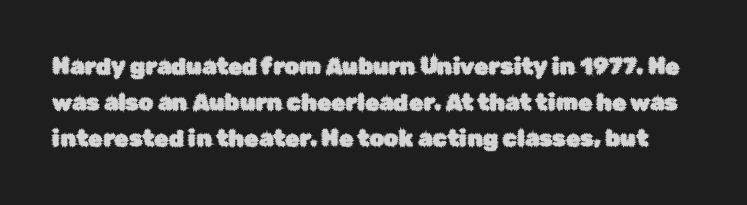
Q: Is the text italic (slanted)? A: No, it is upright.
Q: Is the text underlined? A: No.
Q: Is the spacing between letters normal or unusually wide? A: Normal.
Q: Is the spacing between lines tight, normal or loose? A: Normal.
